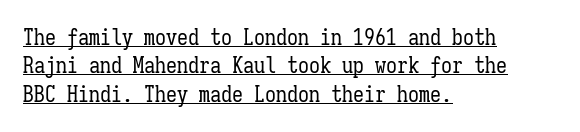
The text block is weighted toward the left margin, trailing off unevenly rightward. Characters follow at the spacing the type designer built in. Heaviness? Minimal to ordinary, like unemphasized prose. The string is rendered with underlining switched on. The axis of the letterforms is exactly vertical. The block of text has a typical density, with ordinary space between rows.
